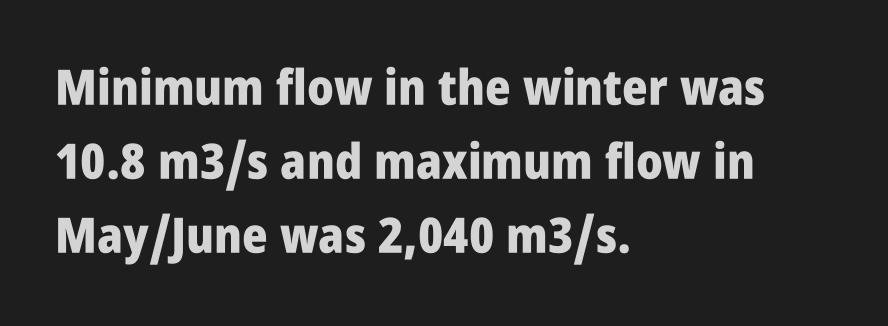
Notice how thick the strokes are: this is what a full bold looks like. This rendering leaves character spacing at its baseline value. Typeset ragged right — the left edge is the straight one. Does the lettering tilt? It doesn't — this is upright.
